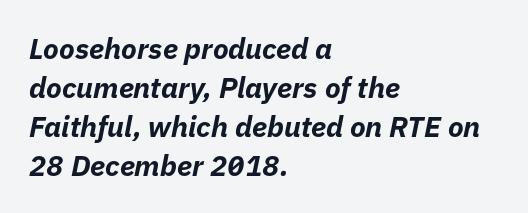
Strong, thick strokes mark this as bold type. The vertical gap from one line to the next is medium. A typesetter would mark this as italic. The face used here is rendered with its standard letterfit. No word sits above an underline.
